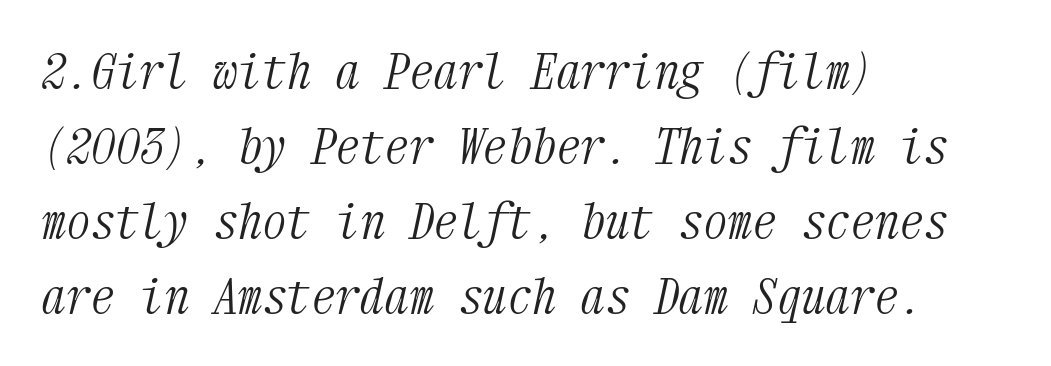
Each line starts at the same left margin while the right side varies. Here the glyphs are tracked normally, forming tight word shapes. Bold? No — there's no thickening of the strokes. The face used here is monospaced, like something from a code editor.
